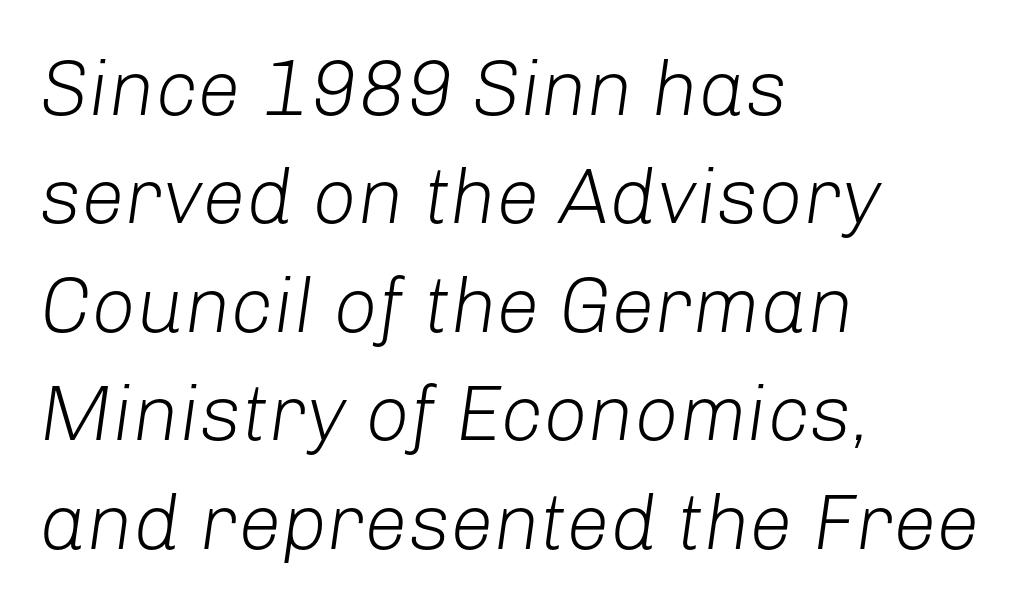
Successive baselines arrive at the customary interval. Quick note: underline off. The lines are quadded left. Weight class: somewhere from thin through regular. Between one letter and the next there's only the usual sliver of space.
